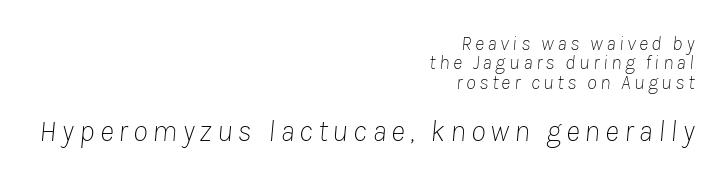
The compositor pushed each line to the right boundary. Descenders hang freely into open space. One glance says dense: line gaps are narrower than usual. In terms of posture, this sample is oblique. The following chunk of copy outweighs the initial chunk in type size. Varying glyph widths throughout — classic text-font behaviour.
